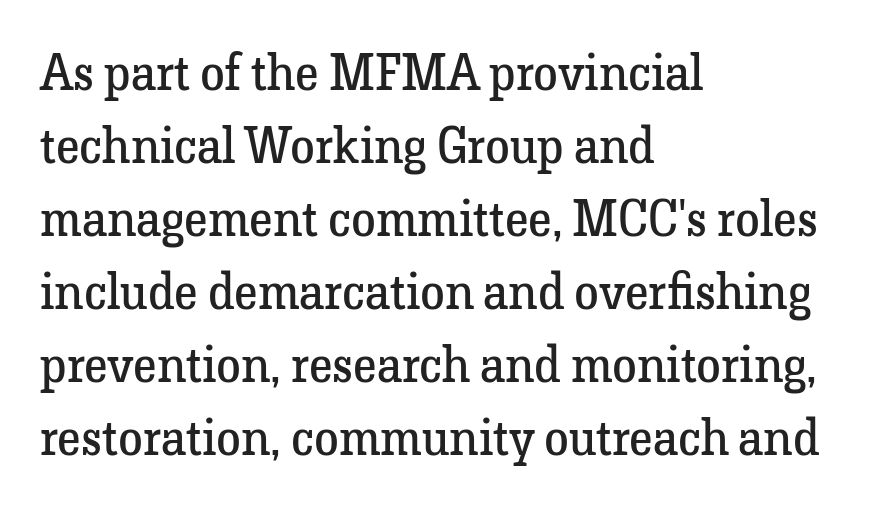
Q: Is the text bold? A: No.
Q: Is the text italic (slanted)? A: No, it is upright.
Q: Is the typeface a serif or a sans-serif typeface? A: Serif.
Q: Is the text underlined? A: No.
Q: How is the paragraph aligned? A: Left-aligned.
Q: Is the spacing between letters normal or unusually wide? A: Normal.
Q: Is the spacing between lines tight, normal or loose? A: Normal.
Q: Width (condensed, normal, or wide)? A: Normal.
Q: Stroke contrast? A: Low.
Q: x-height? A: Medium.
Q: Monospaced? A: No.
